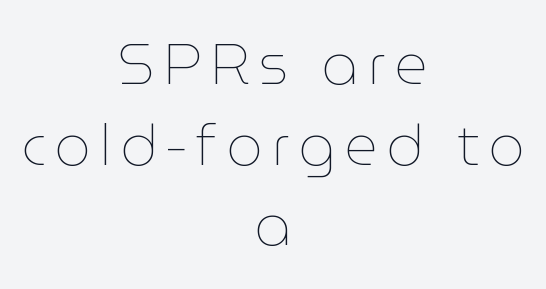
The image shows 58 px thin type, upright; set centered, normal line spacing (1.39x), not underlined; low stroke contrast and a medium x-height.
